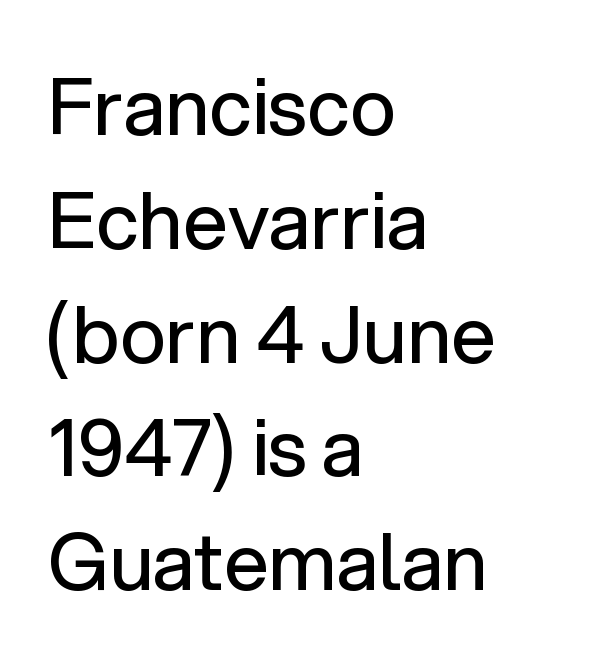
Q: Is the text bold? A: No.
Q: Is the text italic (slanted)? A: No, it is upright.
Q: Is the typeface a serif or a sans-serif typeface? A: Sans-serif.
Q: Is the text underlined? A: No.
Q: How is the paragraph aligned? A: Left-aligned.
Q: Is the spacing between letters normal or unusually wide? A: Normal.
Q: Is the spacing between lines tight, normal or loose? A: Normal.
Q: Width (condensed, normal, or wide)? A: Normal.
Q: Stroke contrast? A: Low.
Q: x-height? A: Medium.
Q: Monospaced? A: No.
